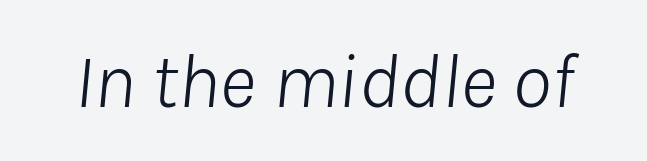
Q: Is the text bold? A: No.
Q: Is the text italic (slanted)? A: Yes, it leans right by about 8 degrees.
Q: Is the text underlined? A: No.
Q: Is the spacing between letters normal or unusually wide? A: Normal.
Q: Width (condensed, normal, or wide)? A: Normal.
Q: Stroke contrast? A: Low.
Q: x-height? A: Medium.
Q: Monospaced? A: No.
